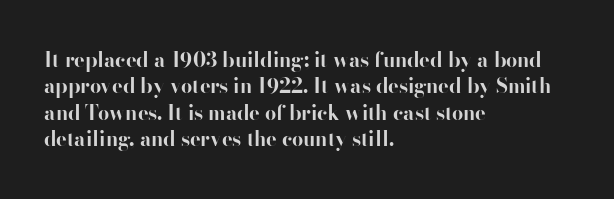
{"italic": "no", "bold": "yes", "underline": "no", "align": "left", "line_spacing": "normal", "line_spacing_ratio": 1.32, "letter_spacing": "normal", "letter_spacing_em": 0.0, "glyph_px": 20}
